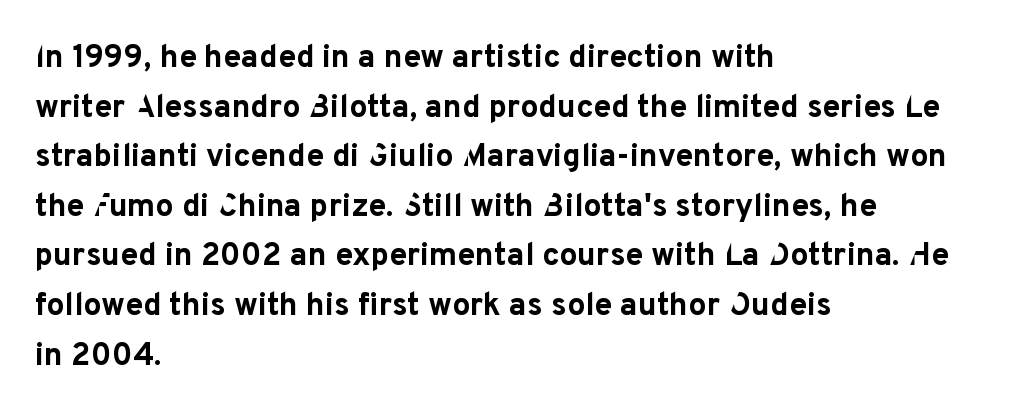
{"serif": "no", "italic": "no", "bold": "yes", "weight": "bold", "width": "normal", "stroke_contrast": "low", "x_height": "medium", "monospaced": "no", "underline": "no", "align": "left", "line_spacing": "normal", "line_spacing_ratio": 1.55, "letter_spacing": "normal", "letter_spacing_em": 0.0, "glyph_px": 32}
